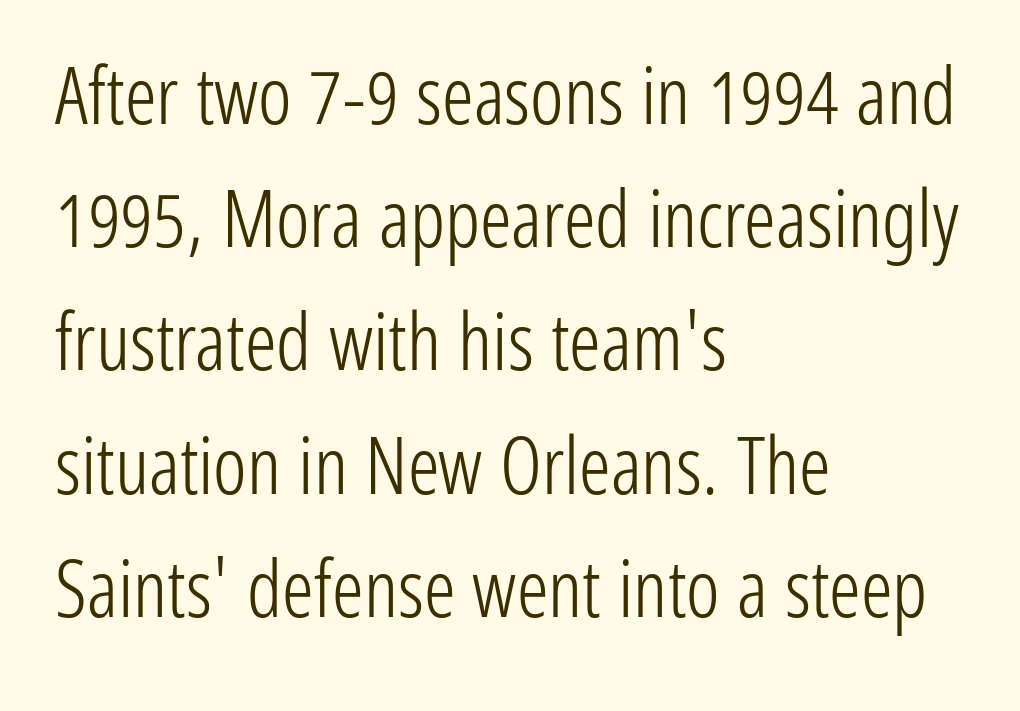
The image shows 79 px light, condensed sans-serif type, upright; set left-aligned, normal line spacing (1.56x), normal letter spacing, not underlined; low stroke contrast and a medium x-height.
